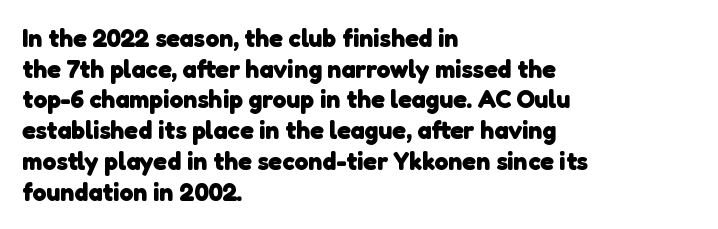
{"bold": "yes", "underline": "no", "align": "left", "line_spacing_ratio": 1.23, "letter_spacing": "normal", "letter_spacing_em": 0.0, "glyph_px": 25}
